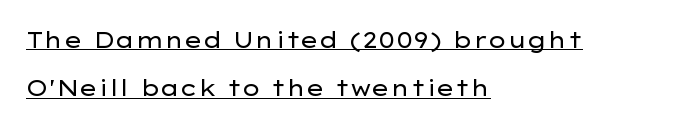
The typography opts for an upright posture over an oblique one. Weight class: somewhere from thin through regular. The face used here appears with an underline applied. Visually the block forms a straight wall on the left and a jagged coastline on the right.
